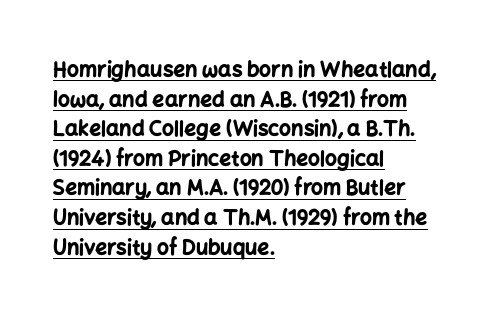
The image shows 21 px bold type, upright; set left-aligned, normal line spacing (1.41x), normal letter spacing, underlined.
